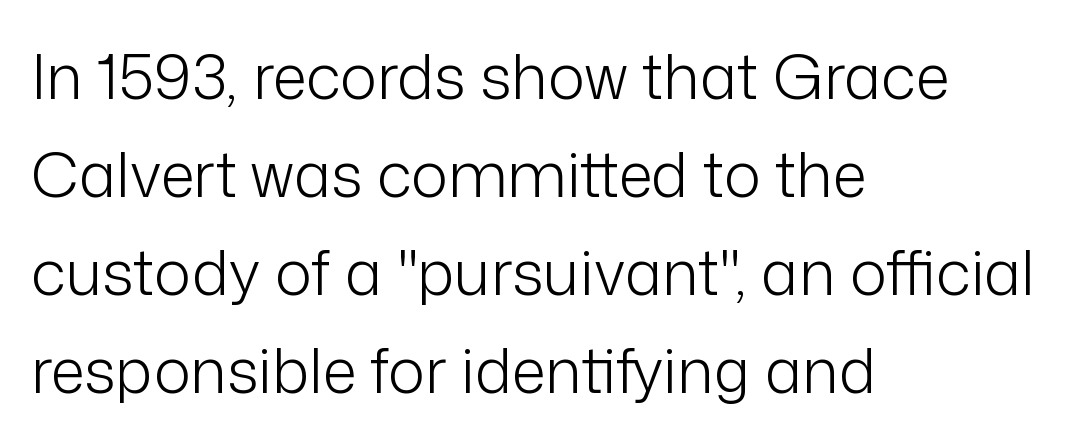
The image shows 62 px light sans-serif type, upright; set left-aligned, normal line spacing (1.58x), normal letter spacing, not underlined; low stroke contrast and a medium x-height.
